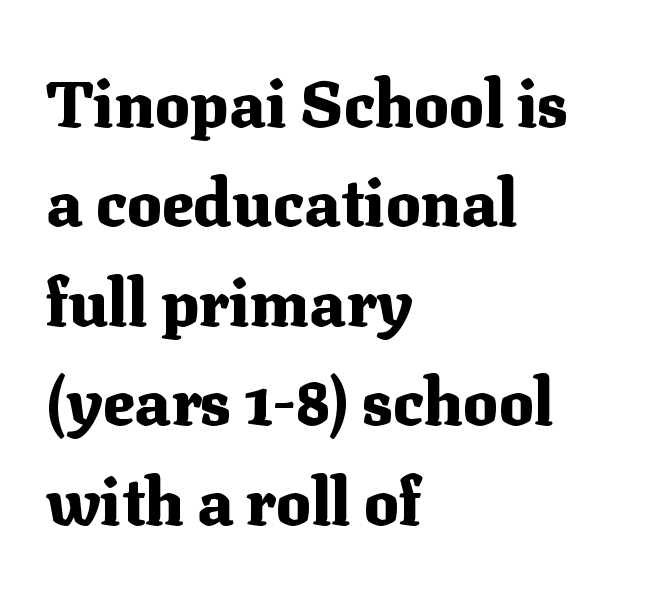
Q: Is the text bold? A: Yes.
Q: Is the text italic (slanted)? A: No, it is upright.
Q: Is the typeface a serif or a sans-serif typeface? A: Serif.
Q: Is the text underlined? A: No.
Q: How is the paragraph aligned? A: Left-aligned.
Q: Is the spacing between letters normal or unusually wide? A: Normal.
Q: Is the spacing between lines tight, normal or loose? A: Normal.
Q: Width (condensed, normal, or wide)? A: Normal.
Q: Stroke contrast? A: Medium.
Q: x-height? A: Medium.
Q: Monospaced? A: No.
